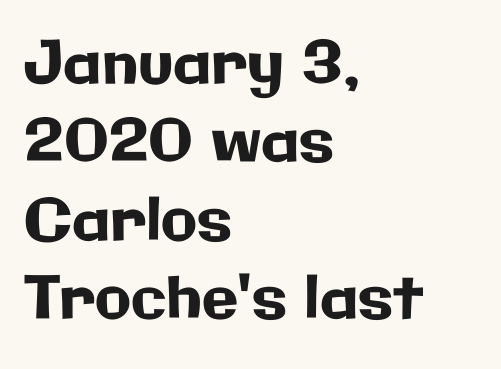
Character widths vary here, with narrow letters taking less room than wide ones. The designer went with a sans here, leaving each stem footless. Lines of text with bare space underneath. A classic flush-left, rag-right setting is used for this passage. Horizontal bands of white between lines are of average thickness. What stands out about the letter spacing? Nothing — it is the standard amount.
